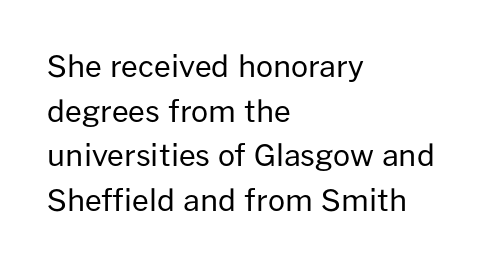
Look at the bottom of the vertical strokes: they stop flat, with no serifs. Tracking here is standard; glyphs follow each other at the usual distance. What's the leading like? Ordinary, nothing unusual. Weight class: somewhere from thin through regular.
